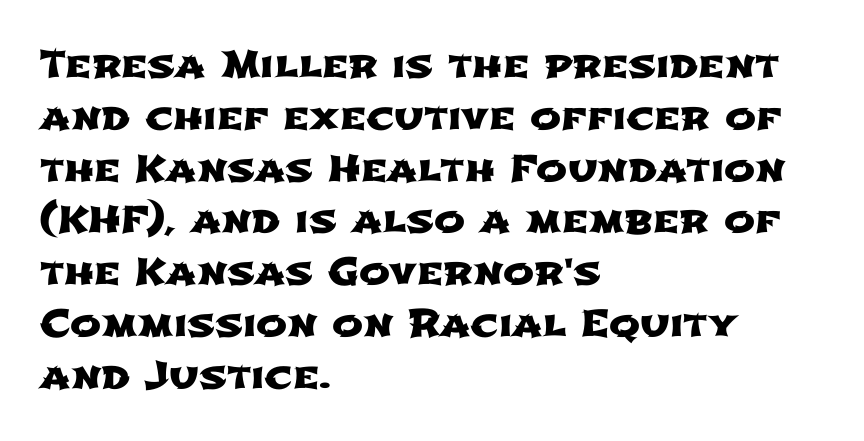
The image shows 37 px wide sans-serif type; set left-aligned, normal line spacing (1.4x), normal letter spacing, not underlined; low stroke contrast and a medium x-height.
